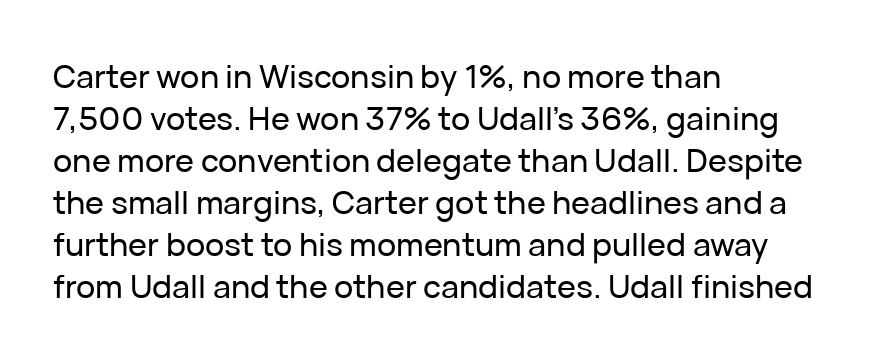
{"serif": "no", "italic": "no", "width": "normal", "stroke_contrast": "low", "x_height": "medium", "monospaced": "no", "underline": "no", "align": "left", "line_spacing": "normal", "line_spacing_ratio": 1.31, "letter_spacing": "normal", "letter_spacing_em": 0.0, "glyph_px": 32}
